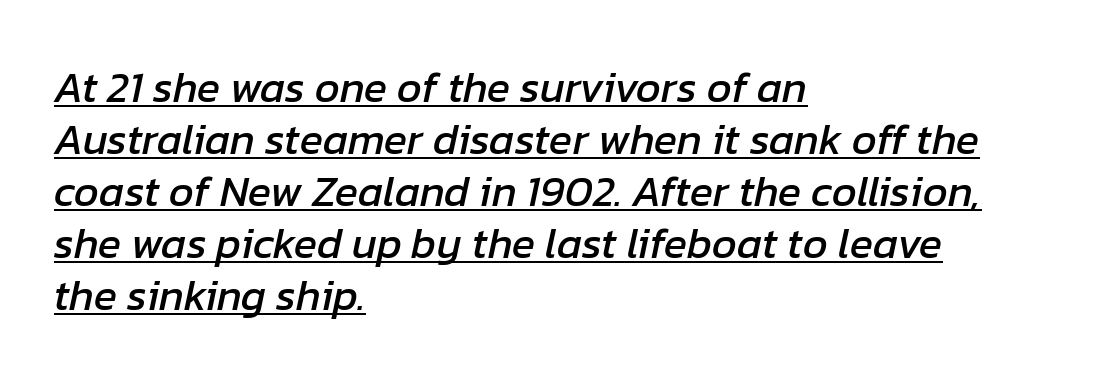
{"italic": "yes", "lean": "right", "slant_degrees": 12, "width": "normal", "stroke_contrast": "low", "x_height": "medium", "monospaced": "no", "underline": "yes", "align": "left", "line_spacing_ratio": 1.21, "letter_spacing": "normal", "letter_spacing_em": 0.0, "glyph_px": 43}
